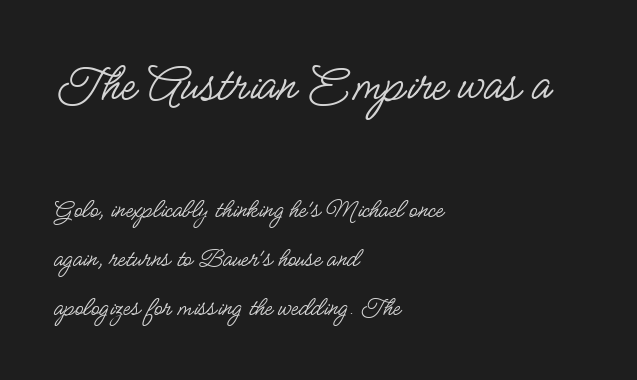
The image shows 55 px regular-weight, condensed sans-serif type; set left-aligned, line spacing 1.75x, normal letter spacing, not underlined; the first (top) block is 1.96x larger; low stroke contrast and a small x-height.
